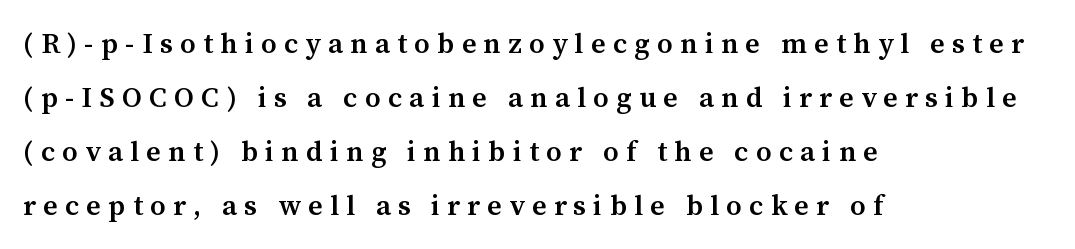
{"serif": "yes", "italic": "no", "bold": "semi", "weight": "semibold", "width": "normal", "stroke_contrast": "medium", "x_height": "medium", "monospaced": "no", "underline": "no", "align": "left", "line_spacing": "loose", "line_spacing_ratio": 1.93, "letter_spacing": "wide", "letter_spacing_em": 0.26, "glyph_px": 28}
